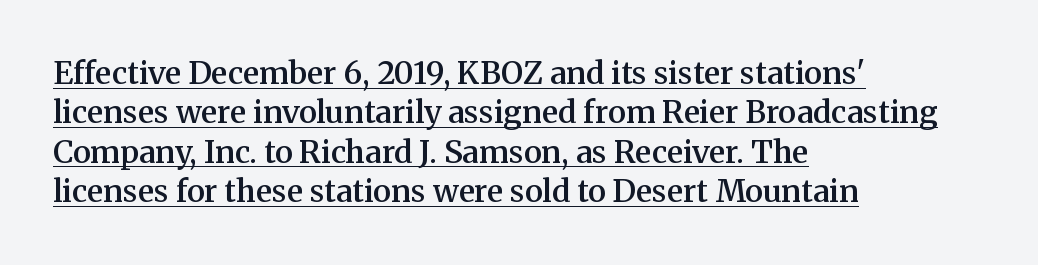
{"serif": "yes", "italic": "no", "bold": "semi", "weight": "semibold", "width": "normal", "stroke_contrast": "medium", "x_height": "medium", "monospaced": "no", "underline": "yes", "align": "left", "line_spacing": "normal", "line_spacing_ratio": 1.27, "letter_spacing": "normal", "letter_spacing_em": 0.0, "glyph_px": 31}
